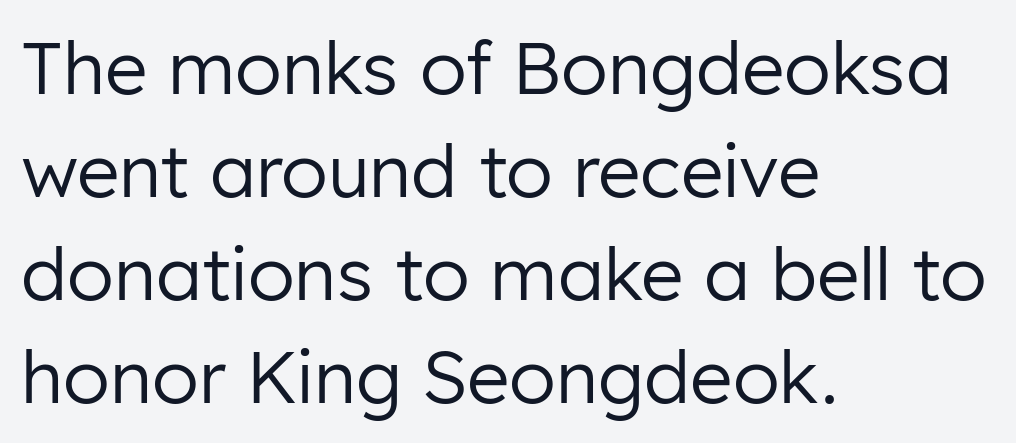
Is there any slant? The stems are plumb. The designer left line spacing at the default. The typeface has the unassuming heft of standard copy or less. Only glyphs here, with clear space below each row.
